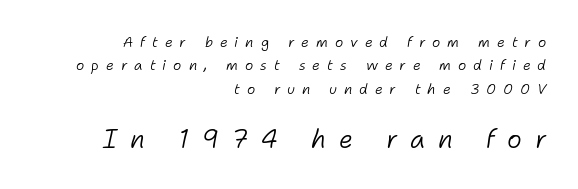
The image shows 25 px text type, italic (leaning right); set right-aligned, normal line spacing (1.67x), unusually wide letter spacing (+0.5 em), not underlined; the second (bottom) block is 1.79x larger.
